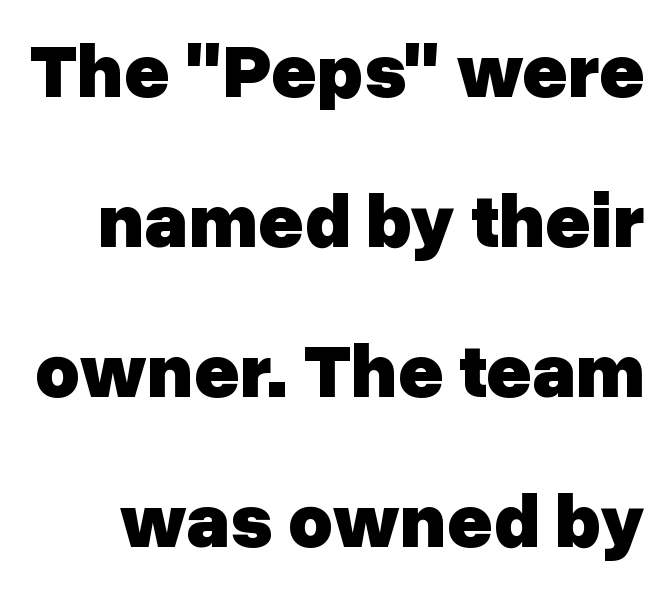
The characters look thick and weighty, a clear bold. You could not count columns in this text — the font is proportionally spaced. The line texture is even and compact thanks to regular tracking. If you measured baseline to baseline, you'd find a long distance. The words here are not underlined.
